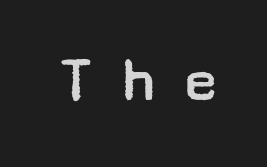
Beneath every word, the page is bare. The font is comparable to plain body text, perhaps lighter. You could only call the tracking loose — the letters float apart. Are there feet on the stems? There aren't — it's a sans. If you drew a line through each stem, it would be perfectly vertical.
